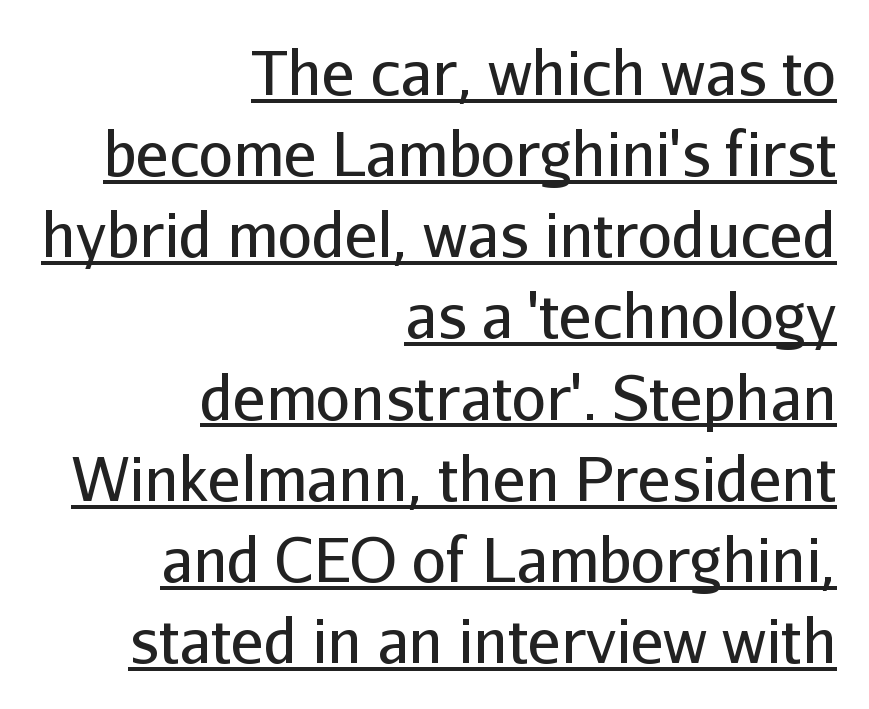
{"serif": "no", "italic": "no", "bold": "no", "weight": "regular", "width": "normal", "stroke_contrast": "low", "x_height": "medium", "monospaced": "no", "underline": "yes", "align": "right", "line_spacing": "normal", "line_spacing_ratio": 1.33, "letter_spacing": "normal", "letter_spacing_em": 0.0, "glyph_px": 61}
